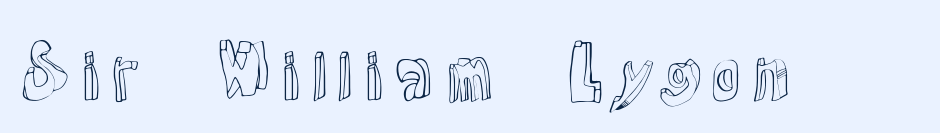
The image shows 68 px text type, upright; set normal letter spacing, not underlined; a medium x-height.
